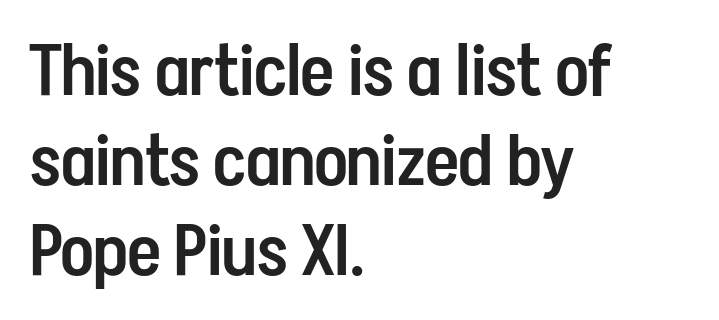
Q: Is the text bold? A: Semi-bold.
Q: Is the text italic (slanted)? A: No, it is upright.
Q: Is the typeface a serif or a sans-serif typeface? A: Sans-serif.
Q: Is the text underlined? A: No.
Q: How is the paragraph aligned? A: Left-aligned.
Q: Is the spacing between letters normal or unusually wide? A: Normal.
Q: Is the spacing between lines tight, normal or loose? A: Normal.
Q: Width (condensed, normal, or wide)? A: Condensed.
Q: Stroke contrast? A: Low.
Q: x-height? A: Medium.
Q: Monospaced? A: No.
